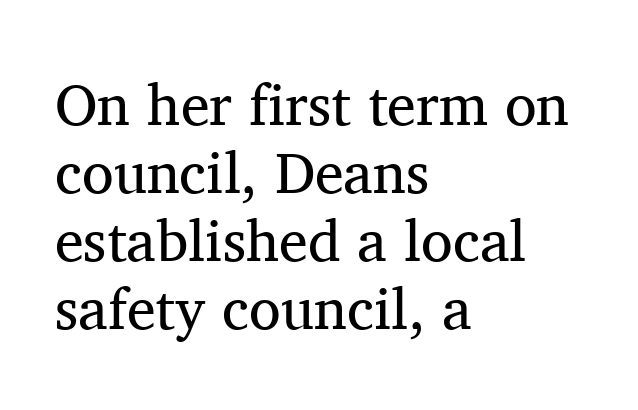
{"serif": "yes", "italic": "no", "bold": "no", "weight": "regular", "width": "normal", "stroke_contrast": "medium", "x_height": "medium", "monospaced": "no", "underline": "no", "align": "left", "line_spacing_ratio": 1.17, "letter_spacing": "normal", "letter_spacing_em": 0.0, "glyph_px": 58}
